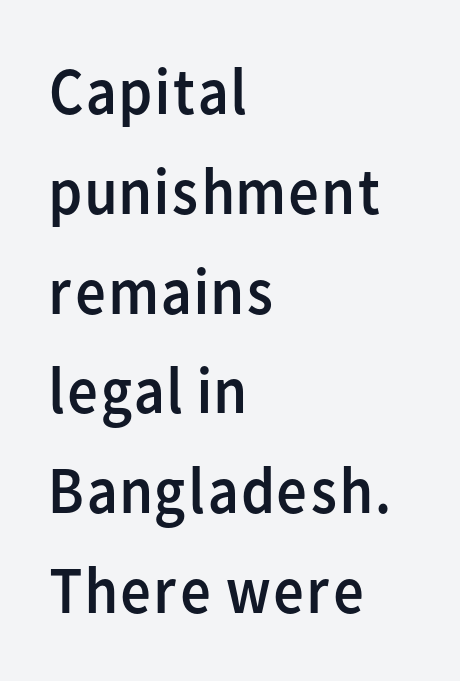
The image shows 67 px regular-weight sans-serif type, upright; set left-aligned, normal line spacing (1.49x), normal letter spacing, not underlined; low stroke contrast and a medium x-height.
